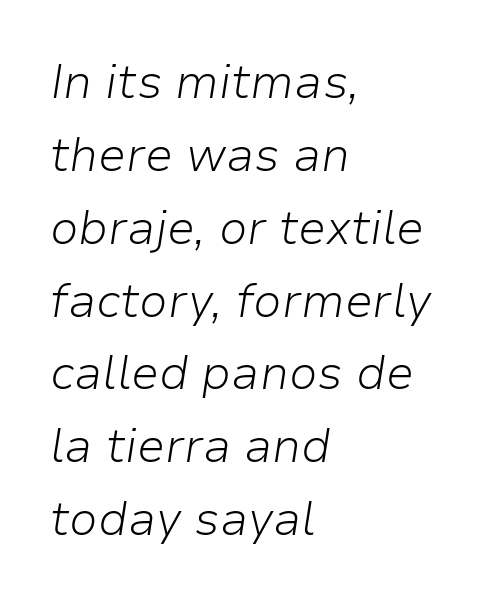
Q: Is the text bold? A: No.
Q: Is the text italic (slanted)? A: Yes, it leans right by about 9 degrees.
Q: Is the text underlined? A: No.
Q: How is the paragraph aligned? A: Left-aligned.
Q: Is the spacing between letters normal or unusually wide? A: Normal.
Q: Is the spacing between lines tight, normal or loose? A: Normal.
Q: Width (condensed, normal, or wide)? A: Normal.
Q: Stroke contrast? A: Low.
Q: x-height? A: Medium.
Q: Monospaced? A: No.
